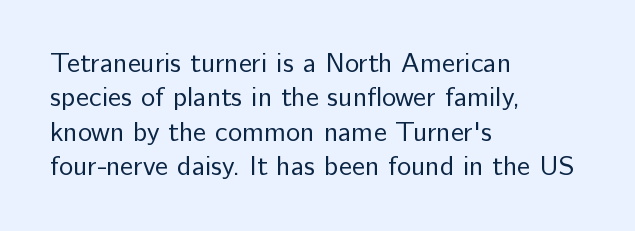
The letterforms sit at book weight or below. Honestly, the letter spacing is just normal — you wouldn't notice it. The type sits square on the baseline with zero lean. Unmarked baselines from the first word to the last. The text block is weighted toward the left margin, trailing off unevenly rightward. The designer left line spacing at the default.
